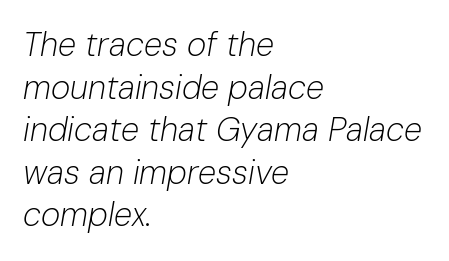
Do the characters align in a grid? No, the font is proportional. Designer's note — italics engaged. Leading: standard. A bare baseline throughout the passage.
